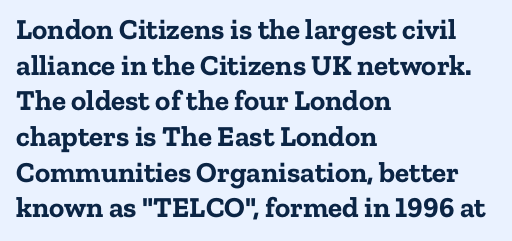
Q: Is the text bold? A: Yes.
Q: Is the text italic (slanted)? A: No, it is upright.
Q: Is the typeface a serif or a sans-serif typeface? A: Serif.
Q: Is the text underlined? A: No.
Q: How is the paragraph aligned? A: Left-aligned.
Q: Is the spacing between letters normal or unusually wide? A: Normal.
Q: Width (condensed, normal, or wide)? A: Normal.
Q: Stroke contrast? A: Low.
Q: x-height? A: Medium.
Q: Monospaced? A: No.
